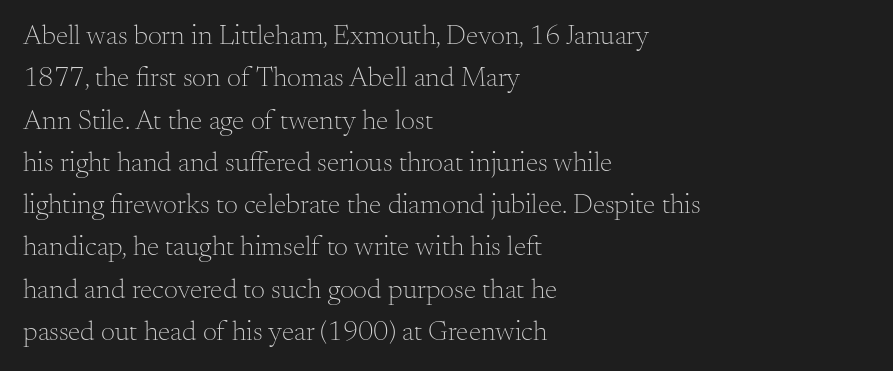
You can tell it's not italic because the verticals are truly vertical. Each stroke keeps to a modest, everyday thickness or less. The face used here is rendered with its standard letterfit. The baseline area is clear.
